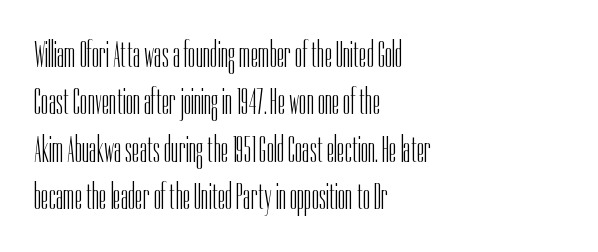
Q: Is the text bold? A: No.
Q: Is the text italic (slanted)? A: No, it is upright.
Q: Is the typeface a serif or a sans-serif typeface? A: Sans-serif.
Q: Is the text underlined? A: No.
Q: How is the paragraph aligned? A: Left-aligned.
Q: Is the spacing between letters normal or unusually wide? A: Normal.
Q: Is the spacing between lines tight, normal or loose? A: Normal.
Q: Width (condensed, normal, or wide)? A: Condensed.
Q: Stroke contrast? A: Low.
Q: x-height? A: Medium.
Q: Monospaced? A: No.
